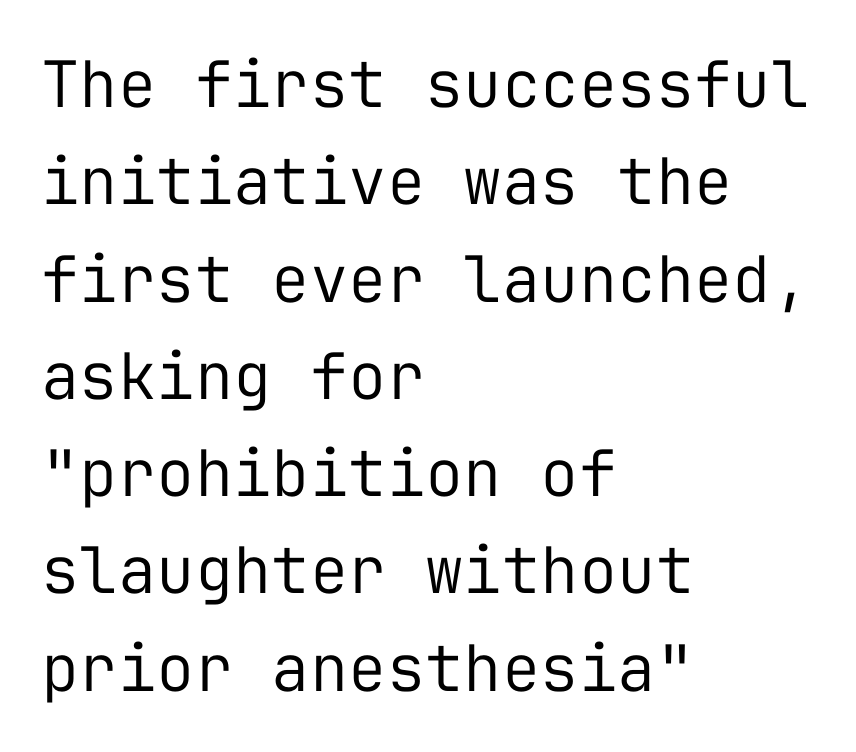
Q: Is the text bold? A: No.
Q: Is the text italic (slanted)? A: No, it is upright.
Q: Is the typeface a serif or a sans-serif typeface? A: Sans-serif.
Q: Is the text underlined? A: No.
Q: How is the paragraph aligned? A: Left-aligned.
Q: Is the spacing between letters normal or unusually wide? A: Normal.
Q: Is the spacing between lines tight, normal or loose? A: Normal.
Q: Width (condensed, normal, or wide)? A: Normal.
Q: Stroke contrast? A: Low.
Q: x-height? A: Medium.
Q: Monospaced? A: Yes.
